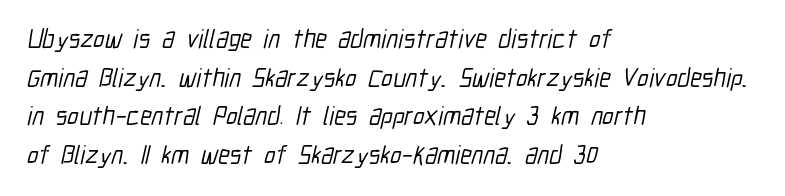
{"underline": "no", "align": "left", "line_spacing": "normal", "line_spacing_ratio": 1.49, "letter_spacing": "normal", "letter_spacing_em": 0.0, "glyph_px": 26}
